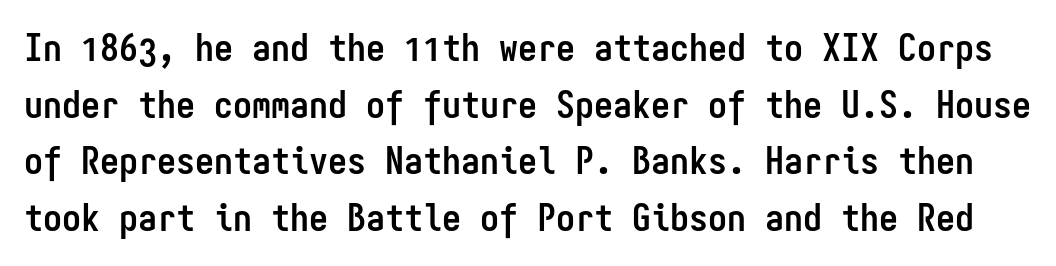
Q: Is the text bold? A: Yes.
Q: Is the text italic (slanted)? A: No, it is upright.
Q: Is the typeface a serif or a sans-serif typeface? A: Sans-serif.
Q: Is the text underlined? A: No.
Q: Is the spacing between letters normal or unusually wide? A: Normal.
Q: Is the spacing between lines tight, normal or loose? A: Normal.
Q: Width (condensed, normal, or wide)? A: Condensed.
Q: Stroke contrast? A: Low.
Q: x-height? A: Medium.
Q: Monospaced? A: Yes.
